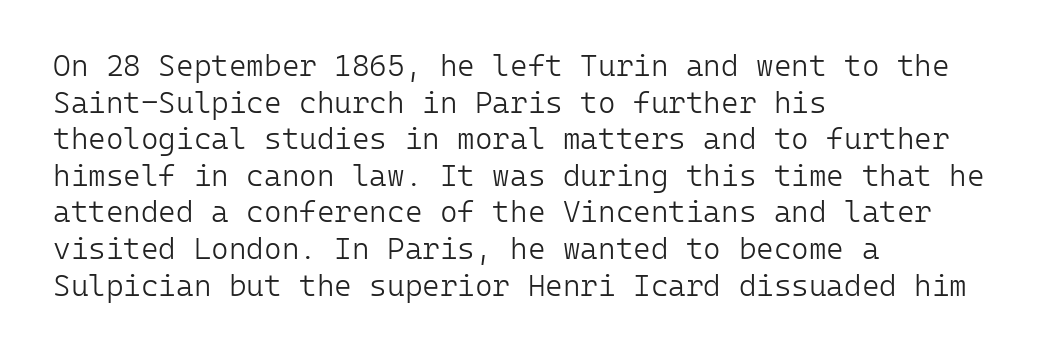
Q: Is the text bold? A: No.
Q: Is the text italic (slanted)? A: No, it is upright.
Q: Is the typeface a serif or a sans-serif typeface? A: Sans-serif.
Q: Is the text underlined? A: No.
Q: How is the paragraph aligned? A: Left-aligned.
Q: Is the spacing between letters normal or unusually wide? A: Normal.
Q: Width (condensed, normal, or wide)? A: Normal.
Q: Stroke contrast? A: Low.
Q: x-height? A: Medium.
Q: Monospaced? A: Yes.
